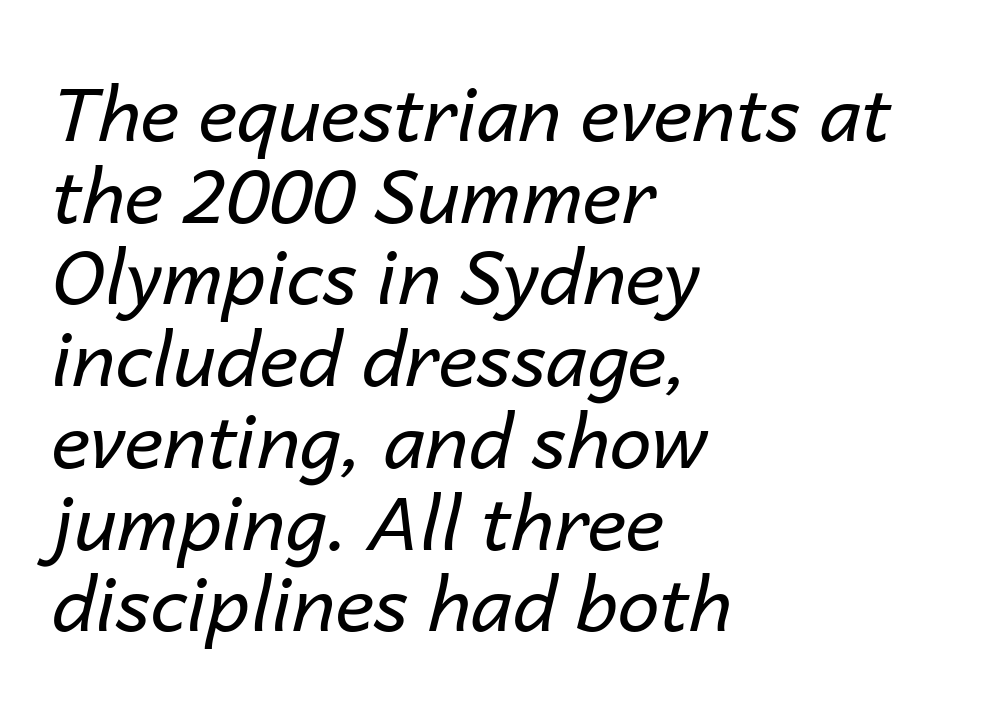
Line starts are locked; line ends wander. The letters advance in unequal steps, a hallmark of proportional type. Is the stroke heavy? The answer is a plain regular-or-lighter. The passage shown stacks its lines with hardly any gap. The tracking reads as untouched default to a designer's eye. Nobody drew a line under any word here.
